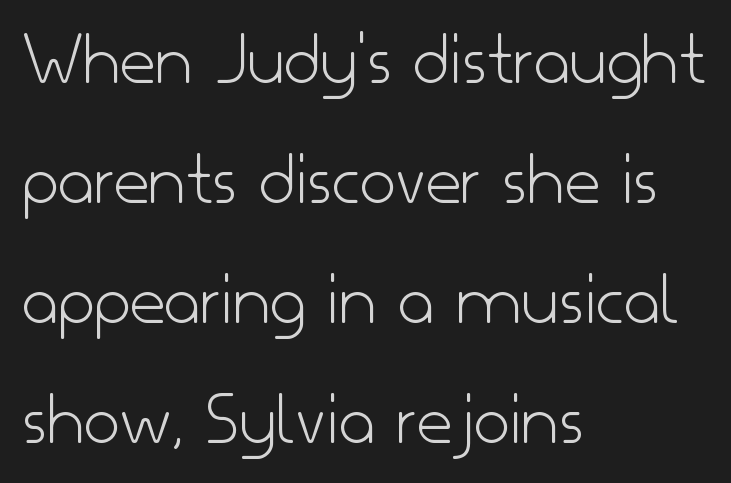
The image shows 78 px light sans-serif type, upright; set left-aligned, normal line spacing (1.54x), normal letter spacing, not underlined; low stroke contrast and a small x-height.
